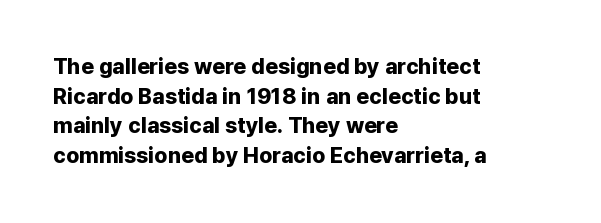
Caption: standard tracking, unaltered. Bold? Absolutely — the strokes are thick and heavy. Where is the straight margin? On the left. The line-height multiplier appears to be the usual default. Underlining? Definitely not there. Upright lettering throughout.
